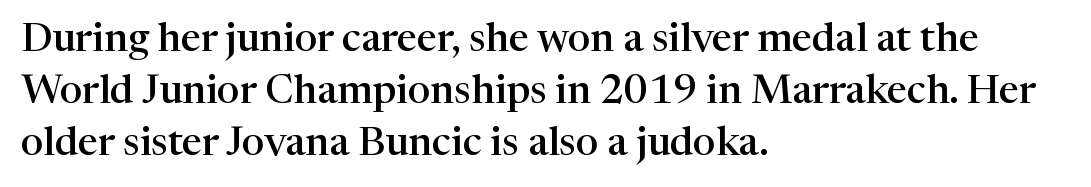
Q: Is the text bold? A: Semi-bold.
Q: Is the text italic (slanted)? A: No, it is upright.
Q: Is the typeface a serif or a sans-serif typeface? A: Serif.
Q: Is the text underlined? A: No.
Q: How is the paragraph aligned? A: Left-aligned.
Q: Is the spacing between letters normal or unusually wide? A: Normal.
Q: Is the spacing between lines tight, normal or loose? A: Normal.
Q: Width (condensed, normal, or wide)? A: Normal.
Q: Stroke contrast? A: High.
Q: x-height? A: Medium.
Q: Monospaced? A: No.
